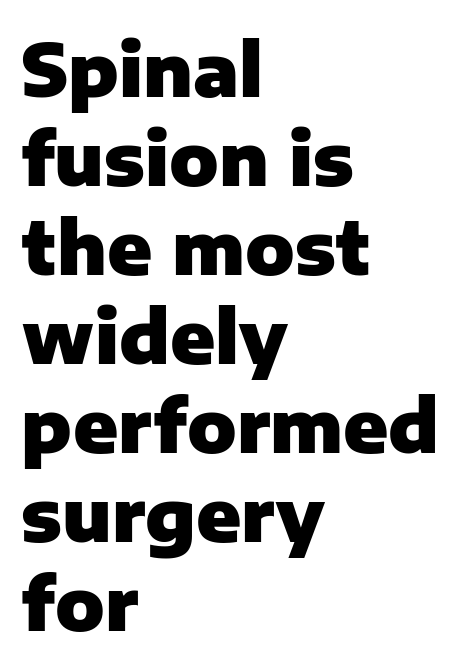
{"serif": "no", "italic": "no", "bold": "yes", "weight": "heavy", "width": "normal", "stroke_contrast": "low", "x_height": "medium", "monospaced": "no", "underline": "no", "align": "left", "line_spacing_ratio": 1.22, "letter_spacing": "normal", "letter_spacing_em": 0.0, "glyph_px": 73}
